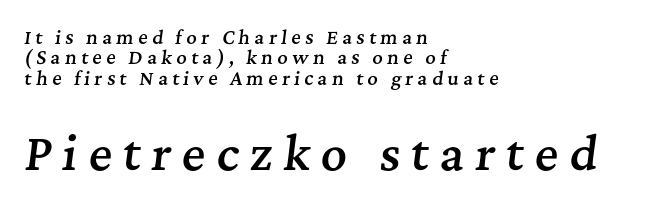
Look at the stroke-to-counter ratio: somewhat heavy, a semibold. The letters advance in unequal steps, a hallmark of proportional type. Looking at the ascenders, they clearly lean. The space between consecutive lines is stingy. The typeface chosen for these lines features serifs.
